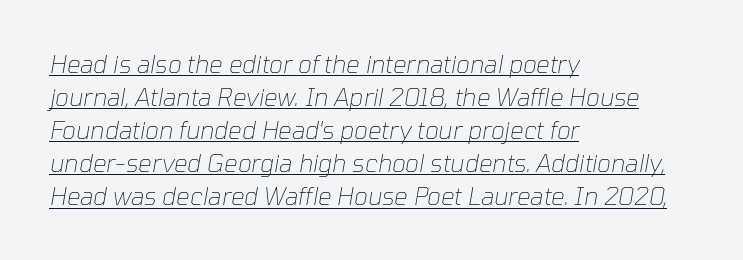
Q: Is the text bold? A: No.
Q: Is the text italic (slanted)? A: Yes, it leans right by about 10 degrees.
Q: Is the text underlined? A: Yes.
Q: How is the paragraph aligned? A: Left-aligned.
Q: Is the spacing between letters normal or unusually wide? A: Normal.
Q: Is the spacing between lines tight, normal or loose? A: Normal.
